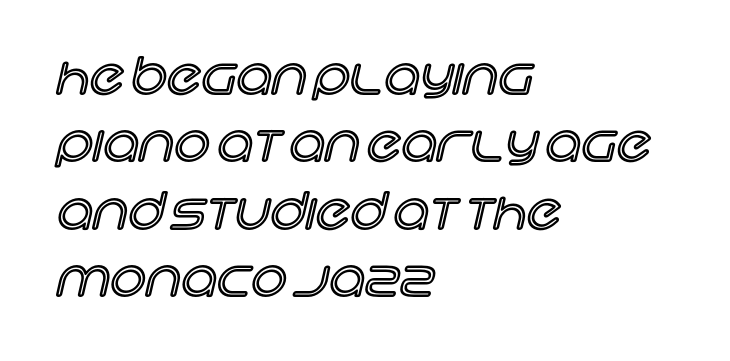
A clean baseline with only descenders dipping below it. If you measured baseline to baseline, you'd find a middling distance. Looks like regular typesetting: each glyph gets only the width it needs. Students, note that the glyphs here touch the page at normal intervals.
